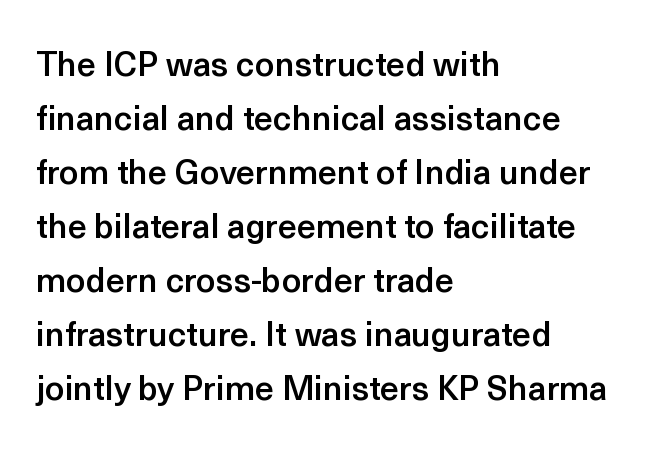
The image shows 34 px semibold sans-serif type, upright; set left-aligned, normal line spacing (1.59x), normal letter spacing, not underlined; a medium x-height.
